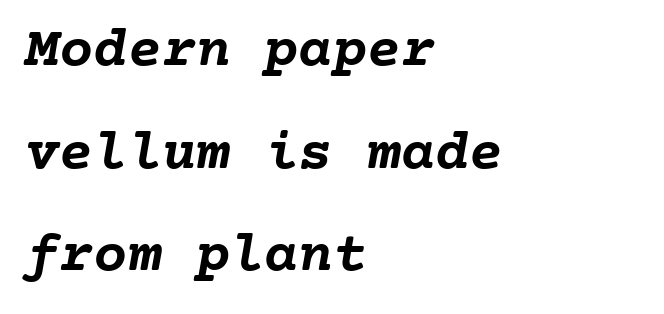
Q: Is the text bold? A: Yes.
Q: Is the text underlined? A: No.
Q: How is the paragraph aligned? A: Left-aligned.
Q: Is the spacing between letters normal or unusually wide? A: Normal.
Q: Width (condensed, normal, or wide)? A: Normal.
Q: Stroke contrast? A: Low.
Q: x-height? A: Medium.
Q: Monospaced? A: Yes.
